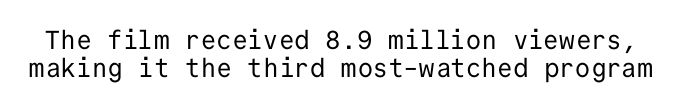
The image shows 26 px text type, upright; set tight line spacing (1.09x), normal letter spacing, not underlined.
